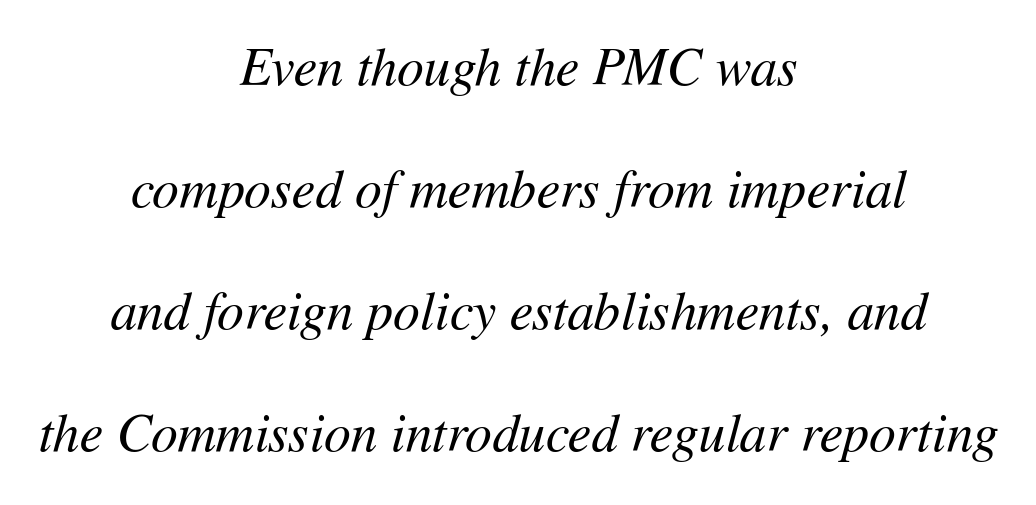
The image shows 53 px regular-weight type, italic (leaning right); set centered, loose line spacing (2.3x), normal letter spacing, not underlined; medium stroke contrast and a medium x-height.
